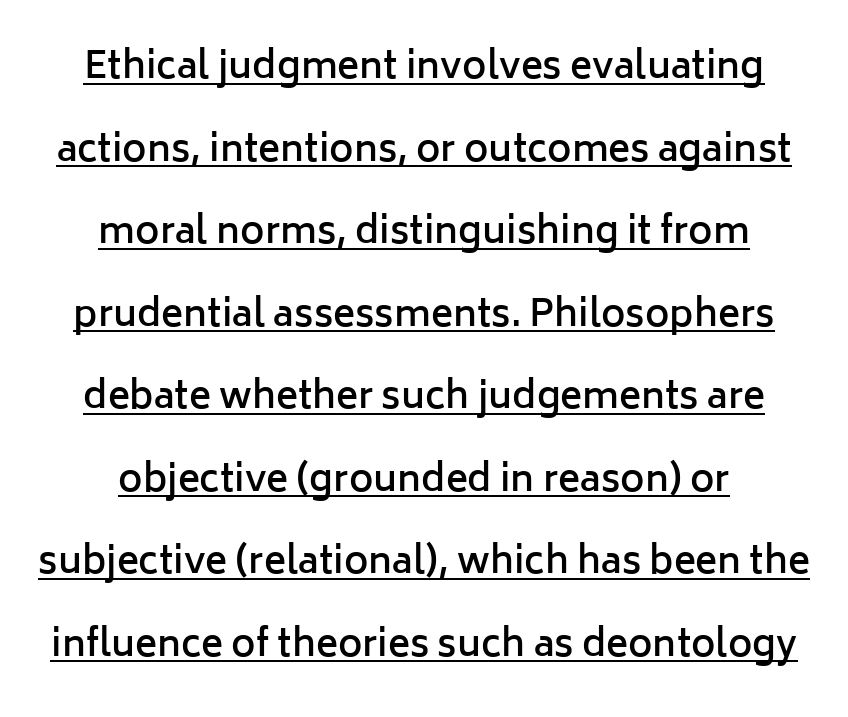
The image shows 37 px semibold sans-serif type, upright; set centered, loose line spacing (2.23x), normal letter spacing, underlined; low stroke contrast and a medium x-height.
